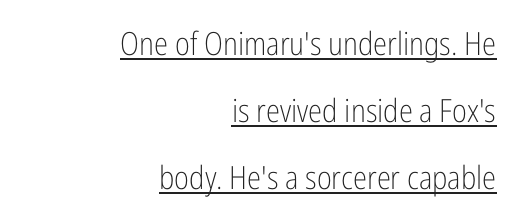
{"serif": "no", "italic": "no", "bold": "no", "weight": "light", "width": "condensed", "stroke_contrast": "low", "x_height": "medium", "monospaced": "no", "underline": "yes", "align": "right", "line_spacing": "loose", "line_spacing_ratio": 2.1, "letter_spacing": "normal", "letter_spacing_em": 0.0, "glyph_px": 32}
